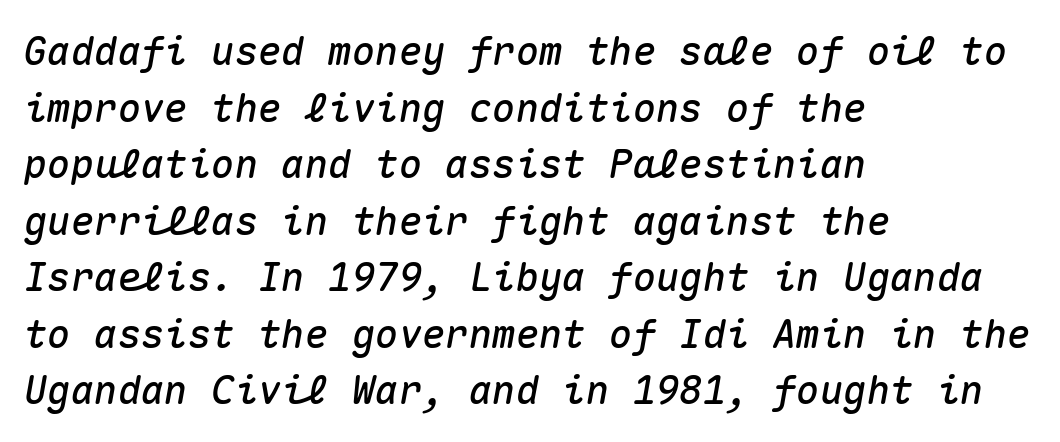
The image shows 39 px text type, italic (leaning right), monospaced; set left-aligned, normal line spacing (1.45x), normal letter spacing, not underlined; medium stroke contrast and a medium x-height.
